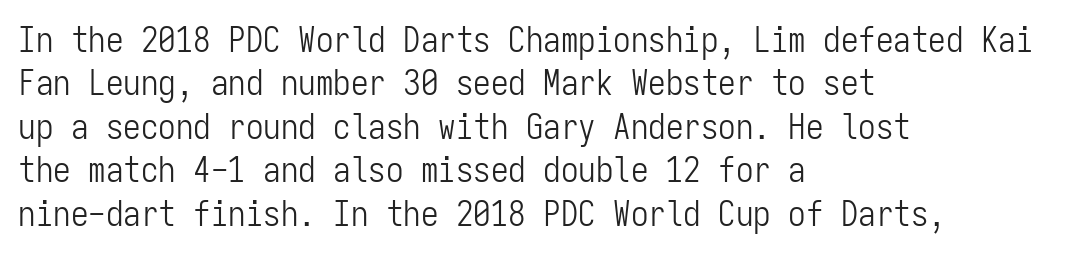
The image shows 35 px light, condensed sans-serif type, upright, monospaced; set left-aligned, line spacing 1.24x, normal letter spacing, not underlined; low stroke contrast and a medium x-height.
